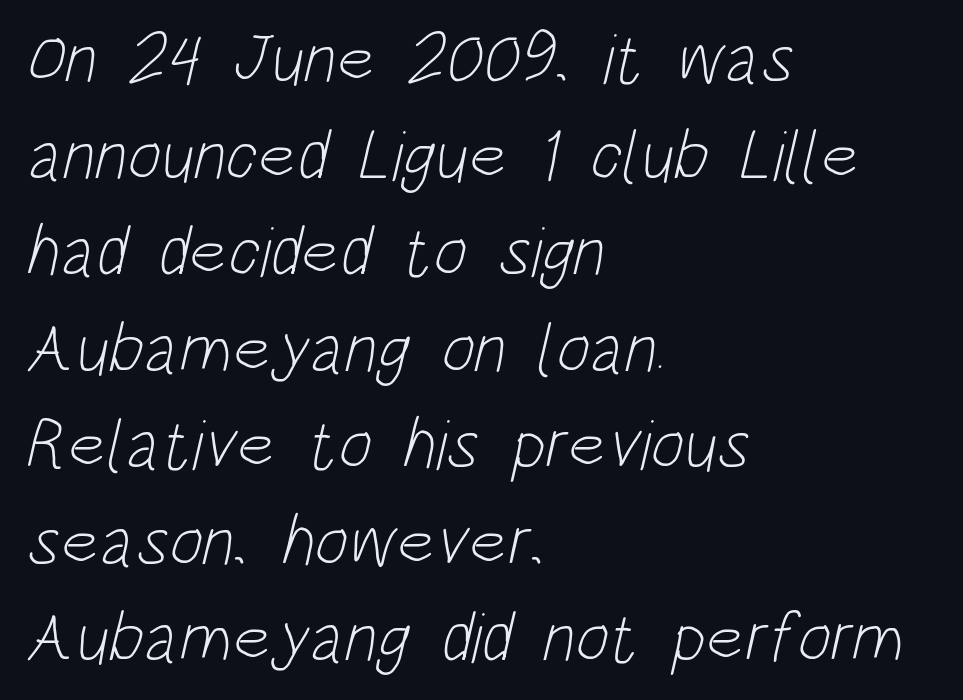
Is this a fixed-width face? No — the glyphs have proportional, varying widths. Each new line begins a customary step beneath the previous one. Honestly, the letter spacing is just normal — you wouldn't notice it. One-word summary of the alignment: left. The space beneath each line is pristine and unruled.
